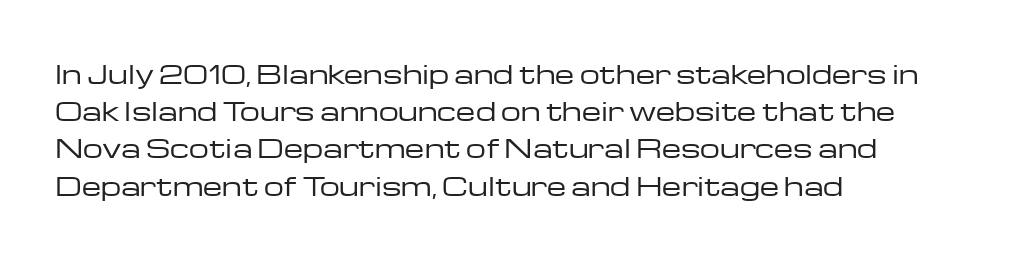
The image shows 25 px text type, upright; set left-aligned, normal line spacing (1.49x), normal letter spacing, not underlined.
